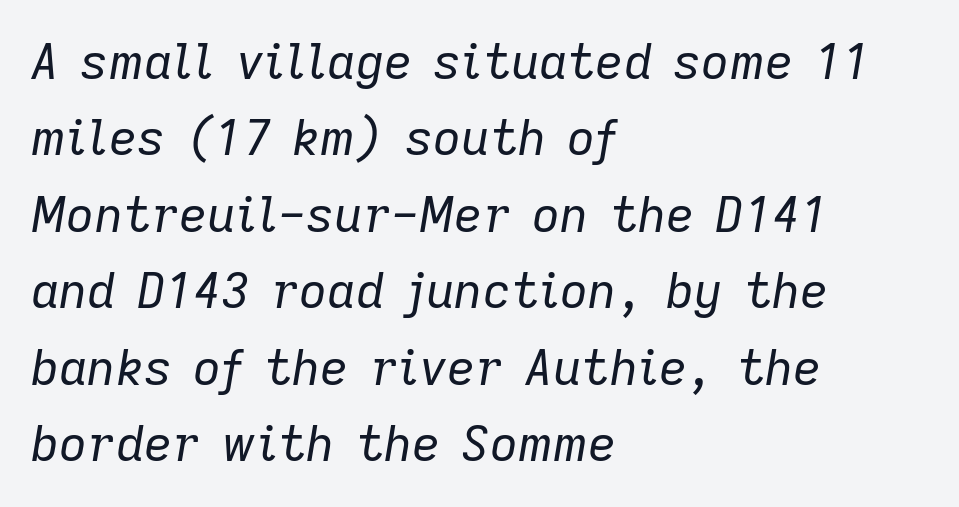
{"italic": "yes", "lean": "right", "slant_degrees": 9, "bold": "no", "weight": "regular", "width": "normal", "stroke_contrast": "low", "x_height": "medium", "monospaced": "no", "underline": "no", "align": "left", "line_spacing": "normal", "line_spacing_ratio": 1.56, "letter_spacing": "normal", "letter_spacing_em": 0.0, "glyph_px": 49}
